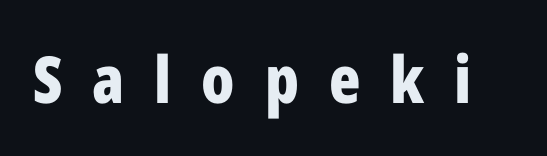
Q: Is the text bold? A: Yes.
Q: Is the text italic (slanted)? A: No, it is upright.
Q: Is the typeface a serif or a sans-serif typeface? A: Sans-serif.
Q: Is the text underlined? A: No.
Q: Is the spacing between letters normal or unusually wide? A: Unusually wide.
Q: Width (condensed, normal, or wide)? A: Condensed.
Q: Stroke contrast? A: Low.
Q: x-height? A: Medium.
Q: Monospaced? A: No.
